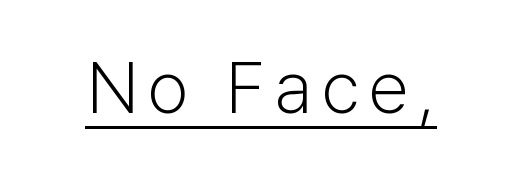
Q: Is the text bold? A: No.
Q: Is the text italic (slanted)? A: No, it is upright.
Q: Is the typeface a serif or a sans-serif typeface? A: Sans-serif.
Q: Is the text underlined? A: Yes.
Q: Width (condensed, normal, or wide)? A: Normal.
Q: Stroke contrast? A: Low.
Q: x-height? A: Medium.
Q: Monospaced? A: No.
